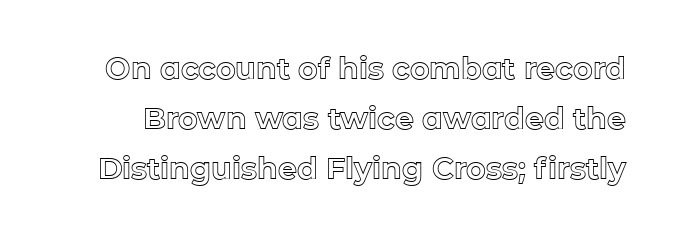
No word sits above an underline. Inter-character spacing is left at the font's built-in metrics. Each letter keeps its own natural width here, so spacing adapts to shape. The line-height multiplier appears to be the usual default. This sample uses an upright cut, with every glyph sitting square on the baseline.
